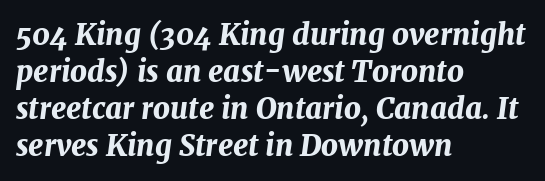
The vertical gap from one line to the next is medium. Varying glyph widths throughout — classic text-font behaviour. Horizontally, the lines are justified to the leading edge only. Beneath every word, the page is bare.
